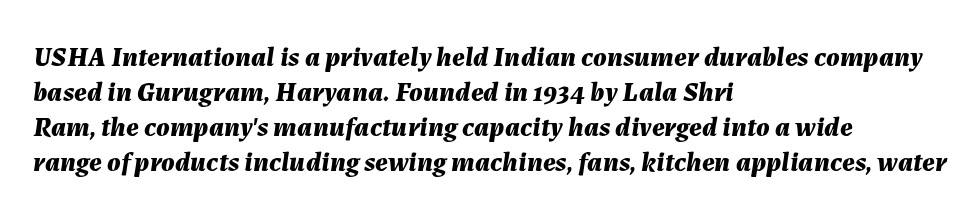
{"italic": "yes", "lean": "right", "slant_degrees": 7, "bold": "yes", "weight": "bold", "width": "normal", "stroke_contrast": "medium", "x_height": "medium", "monospaced": "no", "underline": "no", "align": "left", "line_spacing": "normal", "line_spacing_ratio": 1.25, "letter_spacing": "normal", "letter_spacing_em": 0.0, "glyph_px": 28}
